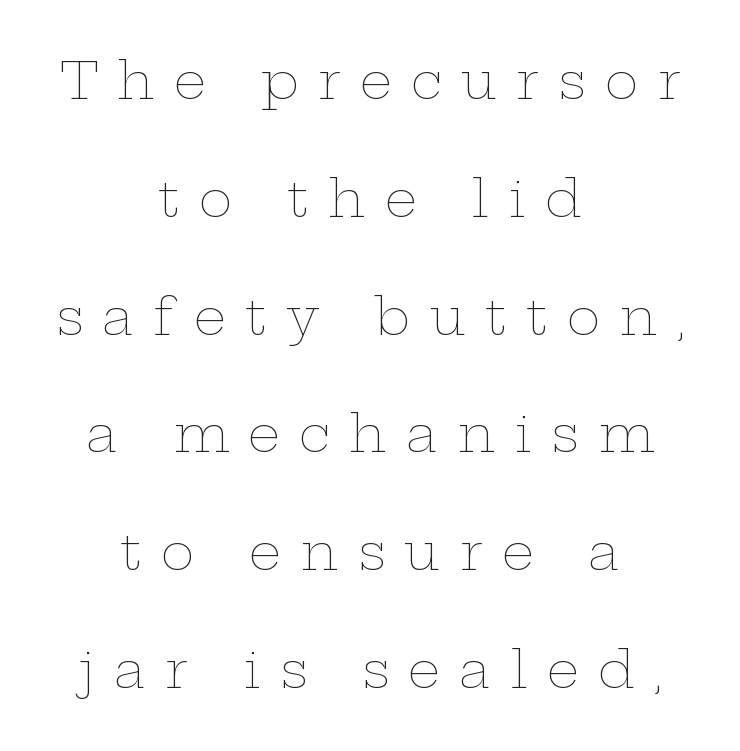
Q: Is the text bold? A: No.
Q: Is the text italic (slanted)? A: No, it is upright.
Q: Is the text underlined? A: No.
Q: How is the paragraph aligned? A: Centered.
Q: Is the spacing between letters normal or unusually wide? A: Unusually wide.
Q: Is the spacing between lines tight, normal or loose? A: Loose.
Q: Width (condensed, normal, or wide)? A: Wide.
Q: Stroke contrast? A: Low.
Q: x-height? A: Medium.
Q: Monospaced? A: No.
